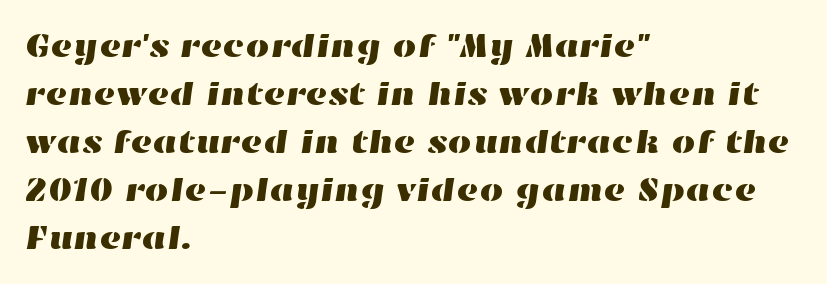
The image shows 34 px wide type; set left-aligned, normal line spacing (1.41x), normal letter spacing, not underlined; high stroke contrast and a medium x-height.
